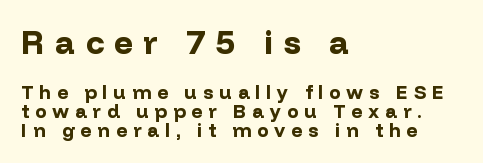
{"serif": "no", "italic": "no", "bold": "yes", "weight": "bold", "width": "normal", "stroke_contrast": "low", "x_height": "medium", "monospaced": "no", "underline": "no", "align": "left", "line_spacing": "tight", "line_spacing_ratio": 0.99, "letter_spacing": "wide", "letter_spacing_em": 0.32, "larger_block": "first", "size_ratio": 1.74, "glyph_px": 33}
